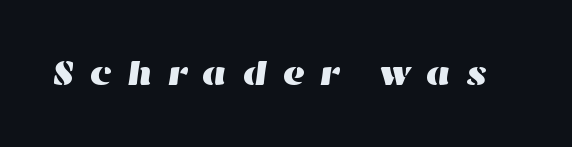
{"width": "wide", "stroke_contrast": "high", "x_height": "medium", "monospaced": "no", "underline": "no", "letter_spacing": "wide", "letter_spacing_em": 0.4, "glyph_px": 35}
